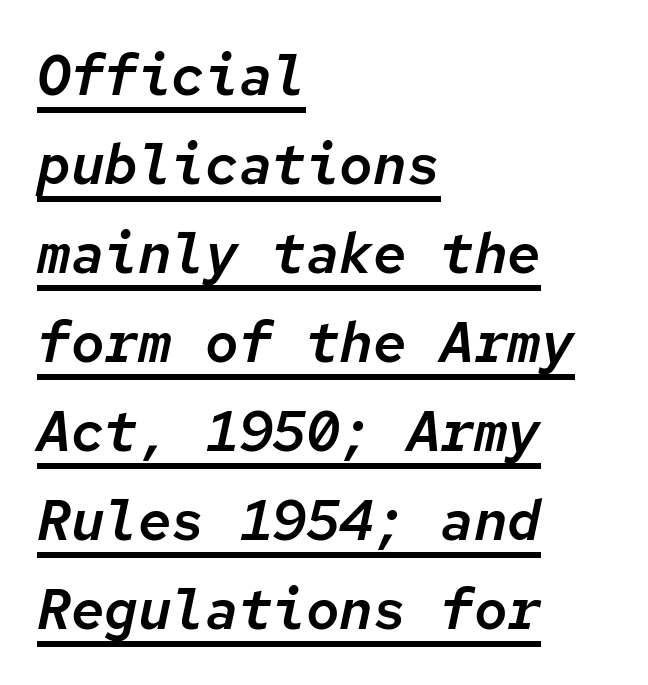
The image shows 56 px text type, italic (leaning right), monospaced; set left-aligned, normal line spacing (1.59x), normal letter spacing, underlined; low stroke contrast and a medium x-height.
